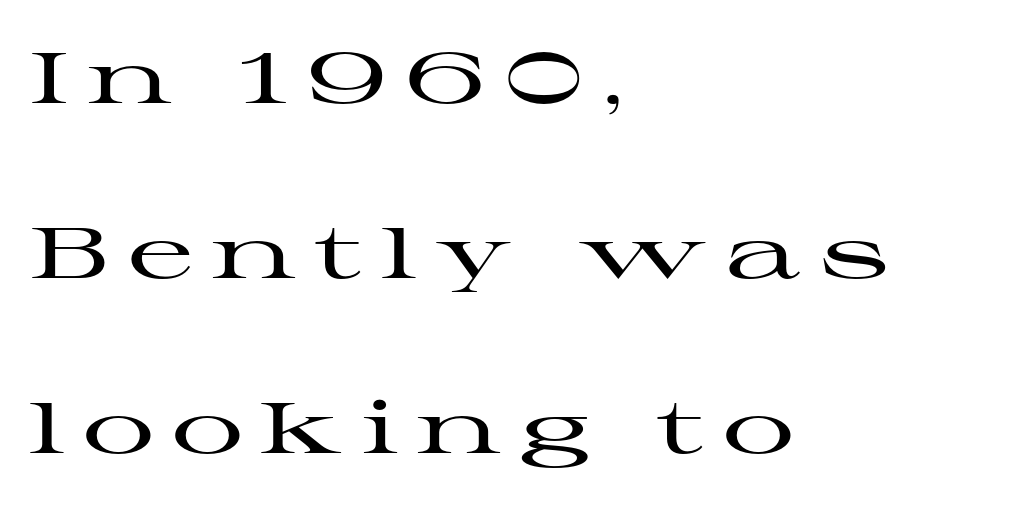
The vertical gap from one line to the next is large. Think of a printed novel: that variable character pitch is what you see here. Horizontal alignment here is leftward, the default for most running prose. Letters rest on an invisible, unmarked baseline. The type is letterspaced generously, with wide tracking.
